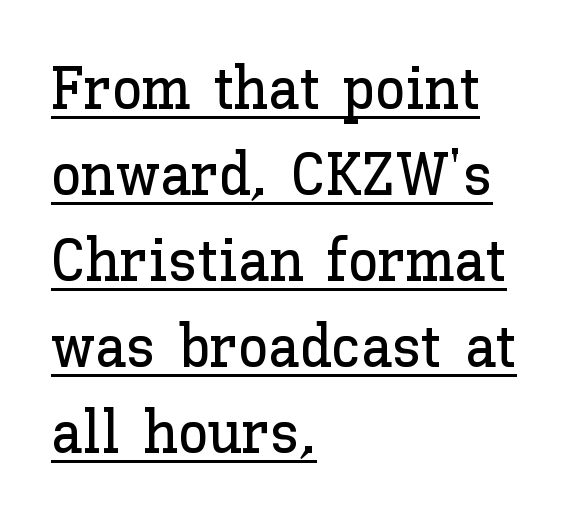
{"italic": "no", "width": "normal", "stroke_contrast": "low", "x_height": "medium", "monospaced": "no", "underline": "yes", "align": "left", "line_spacing": "normal", "line_spacing_ratio": 1.41, "letter_spacing": "normal", "letter_spacing_em": 0.0, "glyph_px": 61}
